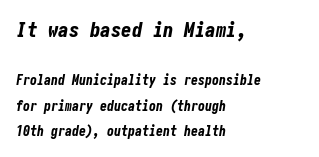
Q: Is the text bold? A: Yes.
Q: Is the text italic (slanted)? A: Yes, it leans right by about 10 degrees.
Q: Is the text underlined? A: No.
Q: How is the paragraph aligned? A: Left-aligned.
Q: Is the spacing between letters normal or unusually wide? A: Normal.
Q: Which block of text is set in a larger size, the first (top) or the second (bottom)? A: The first (top) one.
